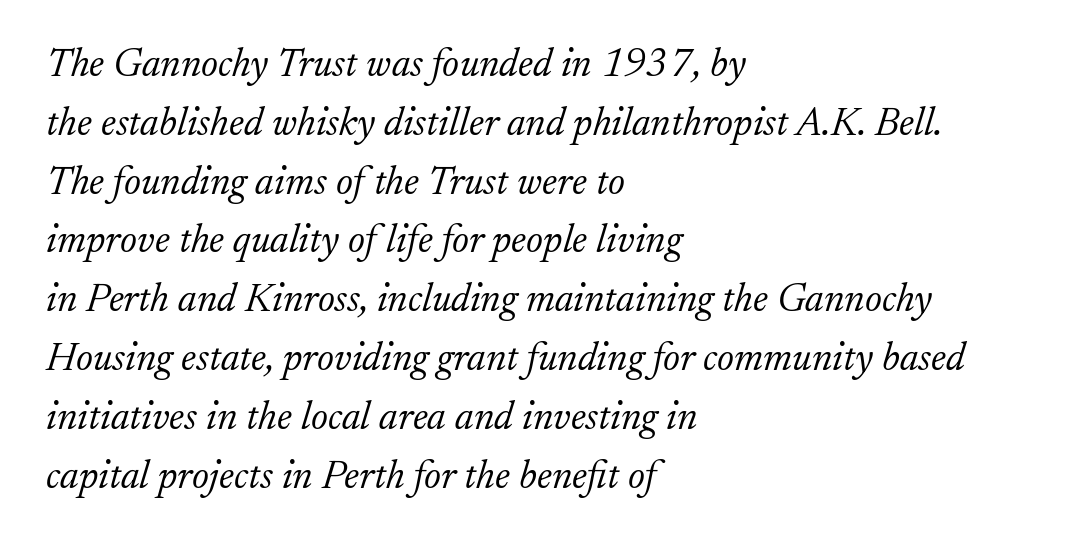
The image shows 40 px light serif type, italic (leaning right); set left-aligned, normal line spacing (1.47x), normal letter spacing, not underlined; low stroke contrast and a small x-height.
